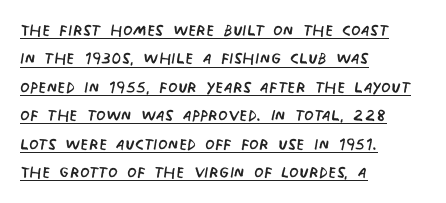
{"bold": "no", "underline": "yes", "align": "left", "line_spacing": "normal", "line_spacing_ratio": 1.29, "letter_spacing": "normal", "letter_spacing_em": 0.0, "glyph_px": 22}
